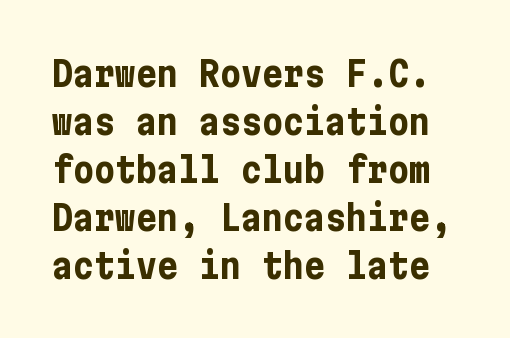
Q: Is the text bold? A: Yes.
Q: Is the text italic (slanted)? A: No, it is upright.
Q: Is the typeface a serif or a sans-serif typeface? A: Sans-serif.
Q: Is the text underlined? A: No.
Q: Is the spacing between letters normal or unusually wide? A: Normal.
Q: Is the spacing between lines tight, normal or loose? A: Normal.
Q: Width (condensed, normal, or wide)? A: Condensed.
Q: Stroke contrast? A: Low.
Q: x-height? A: Medium.
